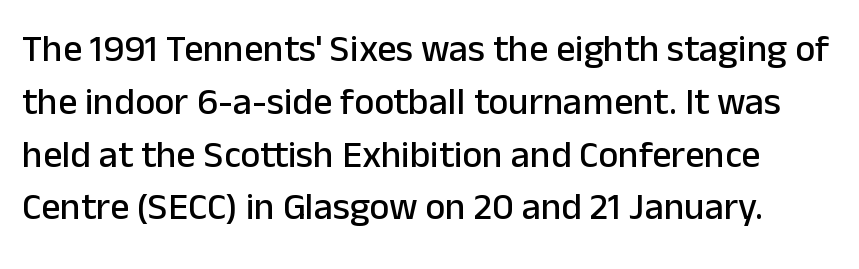
Q: Is the text italic (slanted)? A: No, it is upright.
Q: Is the typeface a serif or a sans-serif typeface? A: Sans-serif.
Q: Is the text underlined? A: No.
Q: Is the spacing between letters normal or unusually wide? A: Normal.
Q: Is the spacing between lines tight, normal or loose? A: Normal.
Q: Width (condensed, normal, or wide)? A: Normal.
Q: Stroke contrast? A: Low.
Q: x-height? A: Medium.
Q: Monospaced? A: No.
